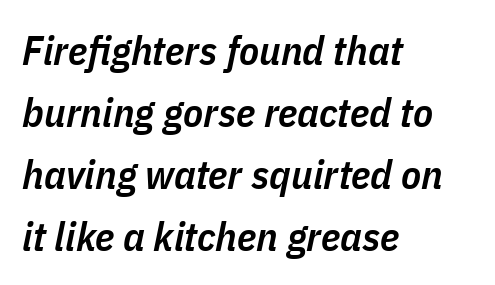
{"italic": "yes", "lean": "right", "slant_degrees": 11, "bold": "semi", "weight": "semibold", "width": "condensed", "stroke_contrast": "low", "x_height": "medium", "monospaced": "no", "underline": "no", "align": "left", "line_spacing": "normal", "line_spacing_ratio": 1.51, "letter_spacing": "normal", "letter_spacing_em": 0.0, "glyph_px": 41}
